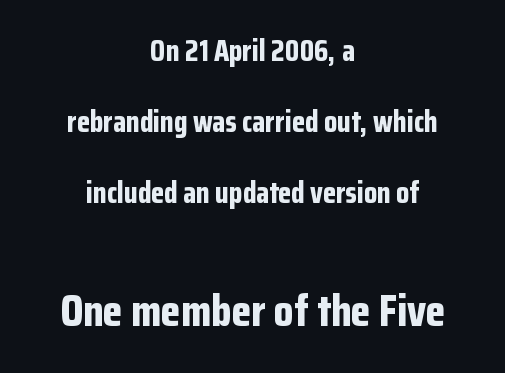
The image shows 45 px bold, condensed sans-serif type, upright; set centered, loose line spacing (2.36x), normal letter spacing, not underlined; the second (bottom) block is 1.5x larger; low stroke contrast and a medium x-height.
